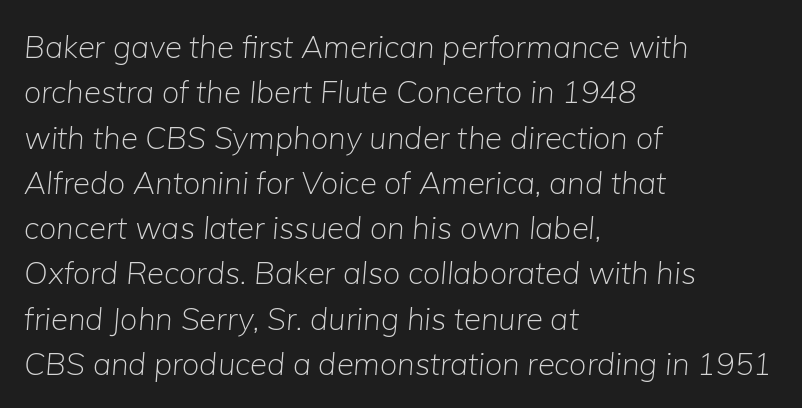
{"italic": "yes", "lean": "right", "slant_degrees": 5, "bold": "no", "weight": "light", "width": "normal", "stroke_contrast": "low", "x_height": "medium", "monospaced": "no", "underline": "no", "align": "left", "line_spacing": "normal", "line_spacing_ratio": 1.46, "letter_spacing": "normal", "letter_spacing_em": 0.0, "glyph_px": 31}
